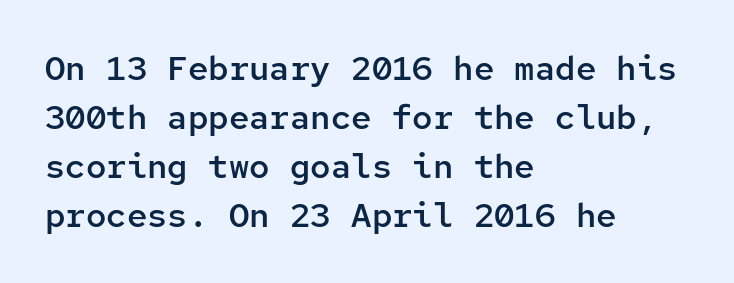
Looks like terminal output: every glyph gets an equal slot. Unmarked baselines from the first word to the last. Unlike a traditional serif, this face leaves its strokes unadorned. Stems and bowls a touch heavier than normal — semibold. The paragraph shown leans on its left margin. These lines were composed using upright roman letters.
